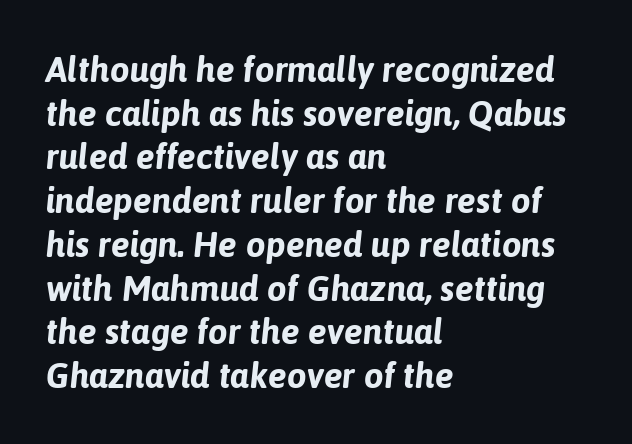
The paragraph has a hard left edge and a soft right edge. These lines are rendered in a variable-pitch font. Beneath every word, the page is bare. Standard letterfit; no display-style spreading of the glyphs.
